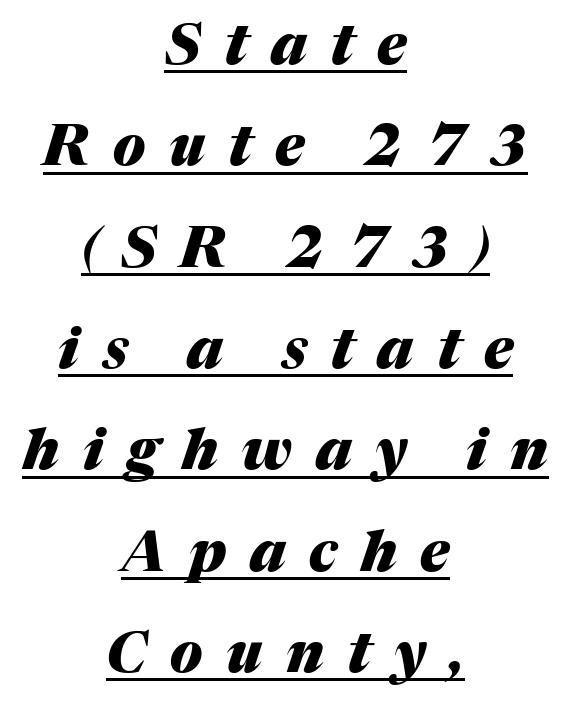
Caption: lettering with a line underneath. Compared with typical body copy, the letter spacing here is much looser. Here the designer chose a conventional face with non-uniform glyph widths. Line starts and ends both wander, symmetrically. When letters slant like this, we call the style italic. Chunky letters — that's bold for sure.
